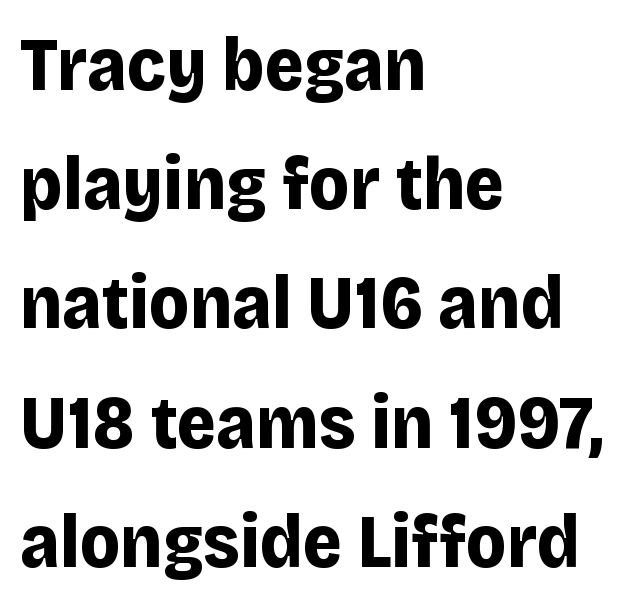
Q: Is the text bold? A: Yes.
Q: Is the text italic (slanted)? A: No, it is upright.
Q: Is the typeface a serif or a sans-serif typeface? A: Sans-serif.
Q: Is the text underlined? A: No.
Q: How is the paragraph aligned? A: Left-aligned.
Q: Is the spacing between letters normal or unusually wide? A: Normal.
Q: Is the spacing between lines tight, normal or loose? A: Normal.
Q: Width (condensed, normal, or wide)? A: Normal.
Q: Stroke contrast? A: Low.
Q: x-height? A: Large.
Q: Monospaced? A: No.
